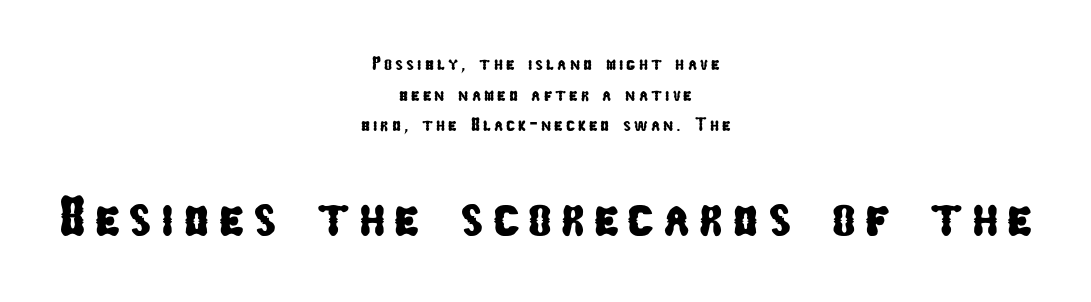
{"serif": "no", "width": "condensed", "stroke_contrast": "low", "x_height": "medium", "monospaced": "no", "underline": "no", "align": "center", "line_spacing": "normal", "line_spacing_ratio": 1.61, "larger_block": "second", "size_ratio": 2.95, "glyph_px": 56}
